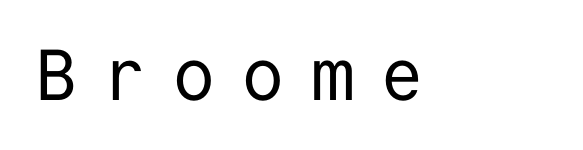
{"serif": "no", "italic": "no", "bold": "no", "weight": "regular", "width": "normal", "stroke_contrast": "low", "x_height": "medium", "monospaced": "yes", "underline": "no", "letter_spacing": "wide", "letter_spacing_em": 0.38, "glyph_px": 72}
